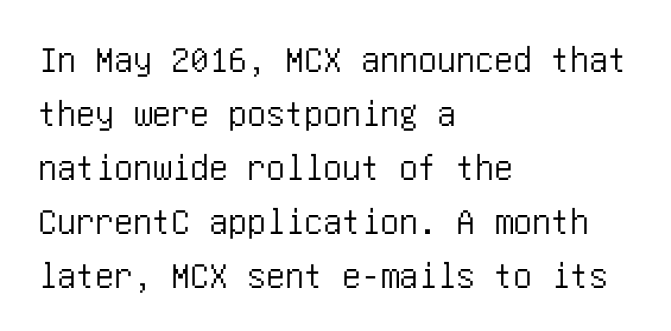
The image shows 38 px condensed sans-serif type, upright; set left-aligned, normal line spacing (1.42x), normal letter spacing, not underlined; low stroke contrast and a large x-height.
